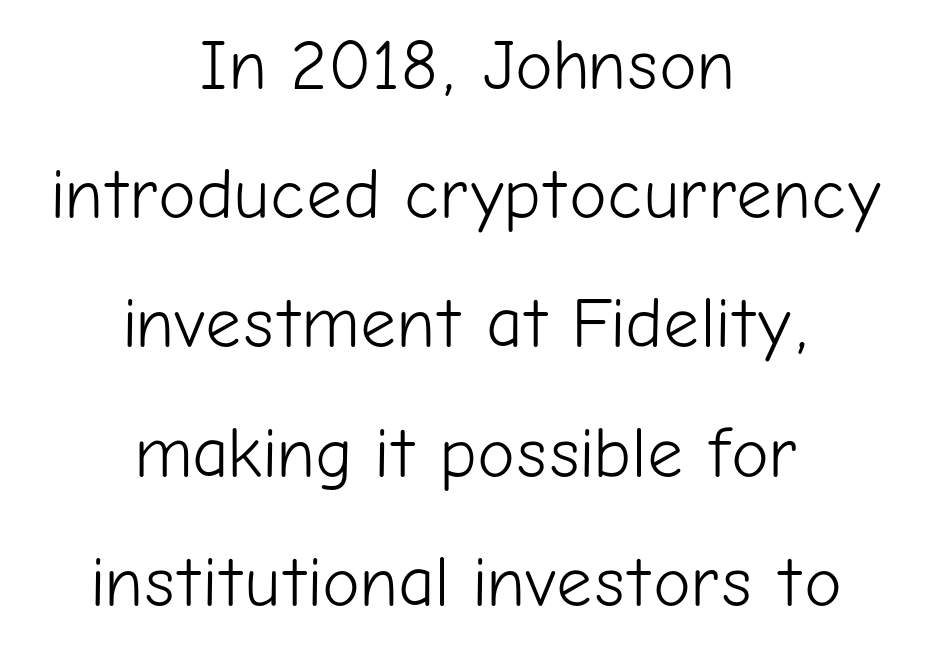
Q: Is the text bold? A: No.
Q: Is the text italic (slanted)? A: No, it is upright.
Q: Is the typeface a serif or a sans-serif typeface? A: Sans-serif.
Q: Is the text underlined? A: No.
Q: How is the paragraph aligned? A: Centered.
Q: Is the spacing between letters normal or unusually wide? A: Normal.
Q: Width (condensed, normal, or wide)? A: Normal.
Q: Stroke contrast? A: Low.
Q: x-height? A: Medium.
Q: Monospaced? A: No.
